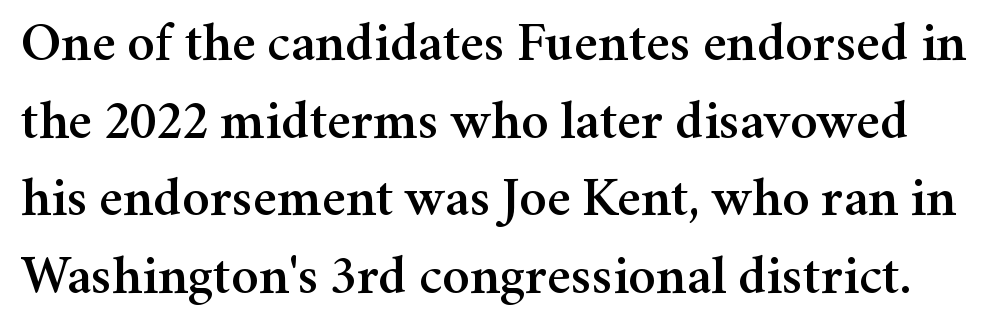
Summary of vertical rhythm: regular, with standard interline spacing. Nobody drew a line under any word here. Tracking here is standard; glyphs follow each other at the usual distance. Note the varied advance widths — an 'i' is clearly narrower than an 'm'. No italicization has been applied; the sample stays upright. The letters carry serifs — small finishing strokes at the ends of their stems.
